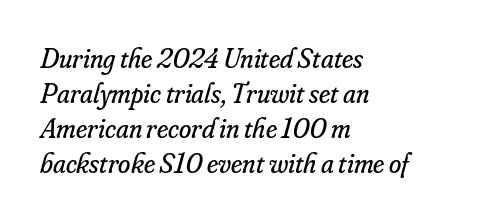
The image shows 28 px regular-weight serif type, italic (leaning right); set left-aligned, normal line spacing (1.25x), normal letter spacing, not underlined; low stroke contrast and a small x-height.
